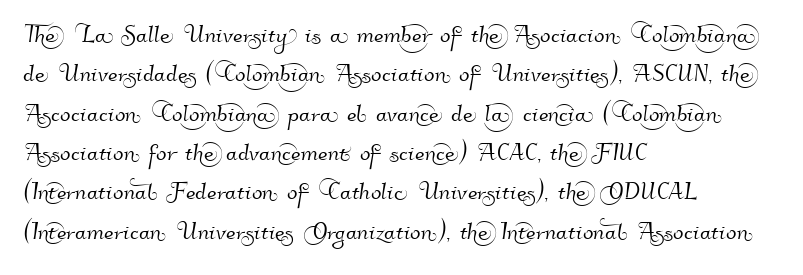
Q: Is the typeface a serif or a sans-serif typeface? A: Sans-serif.
Q: Is the text underlined? A: No.
Q: How is the paragraph aligned? A: Left-aligned.
Q: Is the spacing between letters normal or unusually wide? A: Normal.
Q: Is the spacing between lines tight, normal or loose? A: Normal.
Q: Width (condensed, normal, or wide)? A: Normal.
Q: Stroke contrast? A: High.
Q: x-height? A: Small.
Q: Monospaced? A: No.
